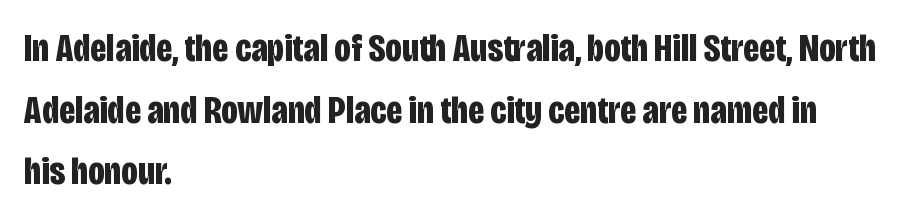
Check under the words: just untouched page. Reading down the column, the eye jumps a familiar distance to each next line. The lines are quadded left. Nobody touched the tracking dial on this one. A typesetter would call this proportional, since set widths differ per character. The characters display no serif detailing; their extremities are plain.
